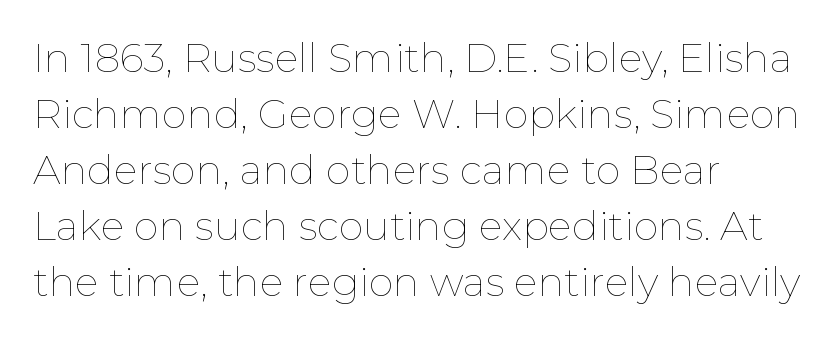
The image shows 40 px thin type, upright; set left-aligned, normal line spacing (1.4x), normal letter spacing, not underlined; low stroke contrast and a medium x-height.
